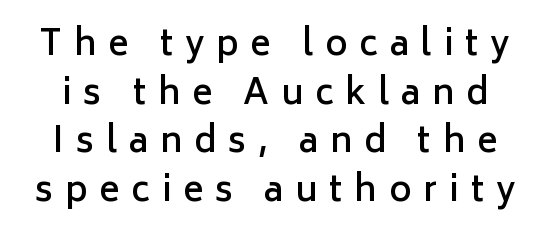
The image shows 34 px semibold sans-serif type, upright; set normal line spacing (1.43x), unusually wide letter spacing (+0.35 em), not underlined; low stroke contrast and a medium x-height.
